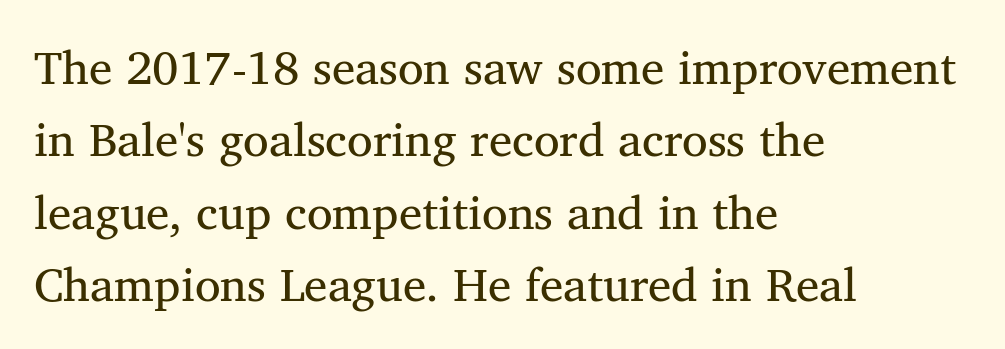
{"serif": "yes", "italic": "no", "bold": "no", "weight": "regular", "width": "normal", "stroke_contrast": "medium", "x_height": "medium", "monospaced": "no", "underline": "no", "align": "left", "line_spacing": "normal", "line_spacing_ratio": 1.54, "letter_spacing": "normal", "letter_spacing_em": 0.0, "glyph_px": 47}
